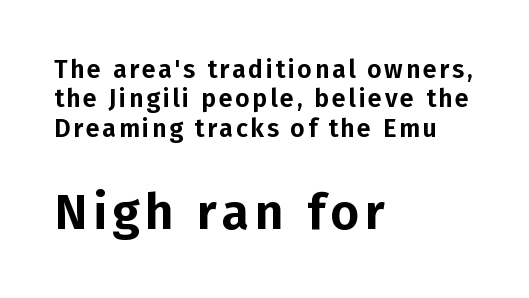
Q: Is the text italic (slanted)? A: No, it is upright.
Q: Is the typeface a serif or a sans-serif typeface? A: Sans-serif.
Q: Is the text underlined? A: No.
Q: How is the paragraph aligned? A: Left-aligned.
Q: Which block of text is set in a larger size, the first (top) or the second (bottom)? A: The second (bottom) one.
Q: Width (condensed, normal, or wide)? A: Normal.
Q: Stroke contrast? A: Low.
Q: x-height? A: Medium.
Q: Monospaced? A: No.
